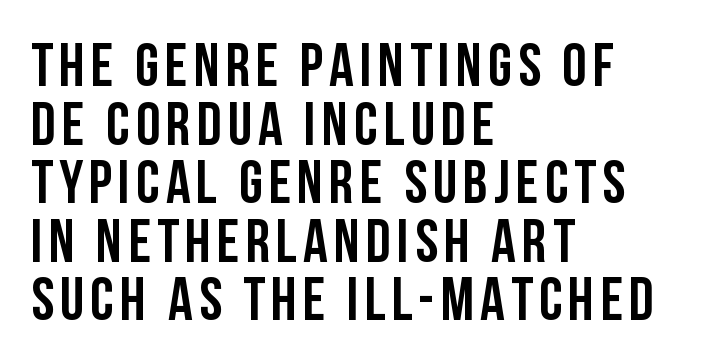
{"serif": "no", "italic": "no", "width": "condensed", "stroke_contrast": "low", "x_height": "large", "monospaced": "no", "underline": "no", "align": "left", "line_spacing": "tight", "line_spacing_ratio": 0.96, "glyph_px": 61}
